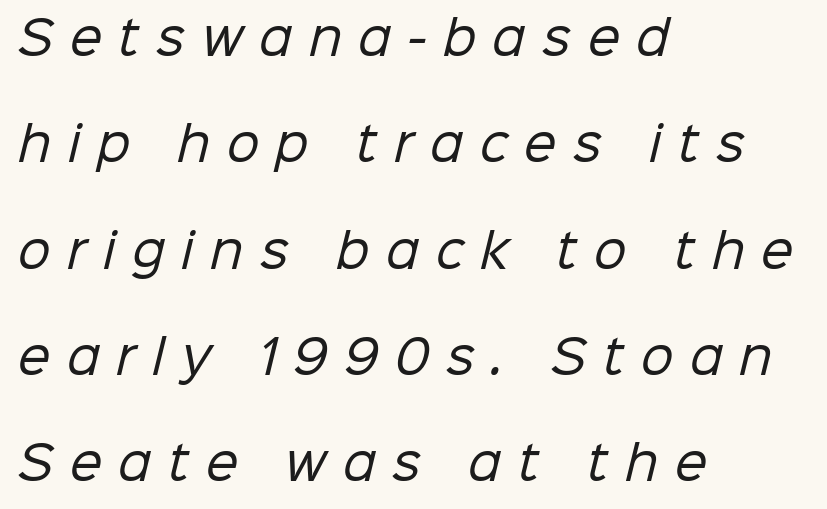
The setting favours the left margin, as ordinary paragraphs usually do. Stroke mass is kept to a normal reading level or below. Here the designer chose a conventional face with non-uniform glyph widths. Descender tails drop into unmarked territory.
